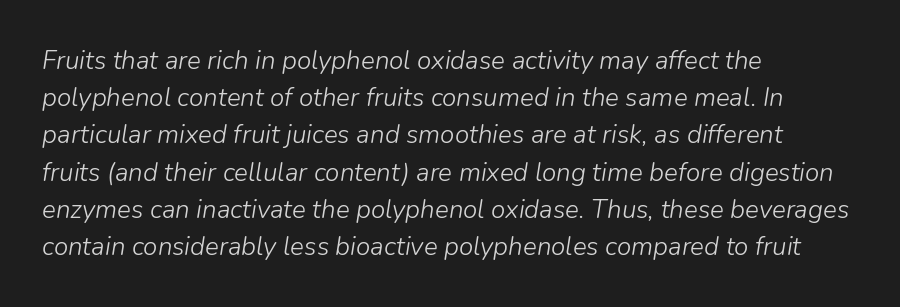
The image shows 26 px text type, italic (leaning right); set left-aligned, normal line spacing (1.43x), normal letter spacing, not underlined.
